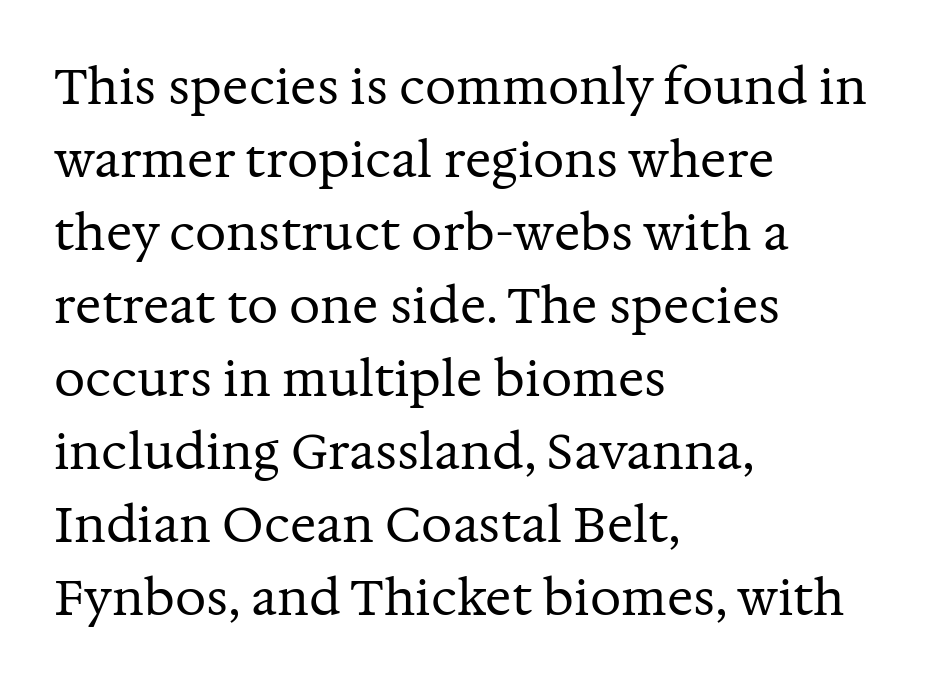
Spacing verdict: proportional, widths tailored to each character. Tall strokes in this sample are plumb rather than angled. On a weight scale, this lands at 450 or below. The compositor pushed each line to the left boundary. Between one letter and the next there's only the usual sliver of space. What's the leading like? Ordinary, nothing unusual.
